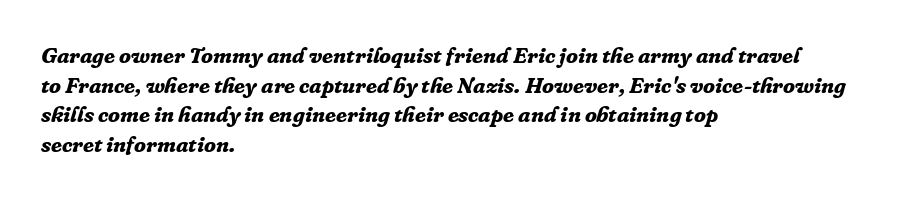
The image shows 22 px bold type, italic (leaning right); set left-aligned, normal line spacing (1.35x), normal letter spacing, not underlined.
